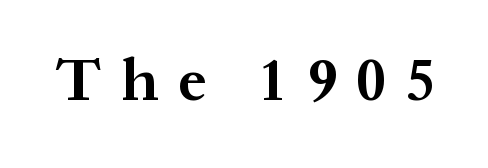
Q: Is the text bold? A: Yes.
Q: Is the text italic (slanted)? A: No, it is upright.
Q: Is the typeface a serif or a sans-serif typeface? A: Serif.
Q: Is the text underlined? A: No.
Q: Is the spacing between letters normal or unusually wide? A: Unusually wide.
Q: Width (condensed, normal, or wide)? A: Normal.
Q: Stroke contrast? A: Medium.
Q: x-height? A: Medium.
Q: Monospaced? A: No.
